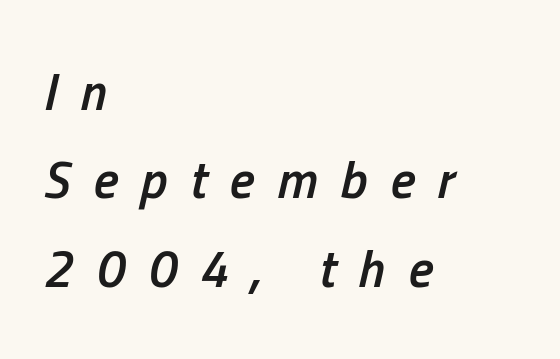
Would a proofreader flag this as italicized? Yes. The glyphs have the mass of a demibold cut, below bold. Every row of glyphs begins at an identical x-position on the left. Descender tails drop into unmarked territory.
